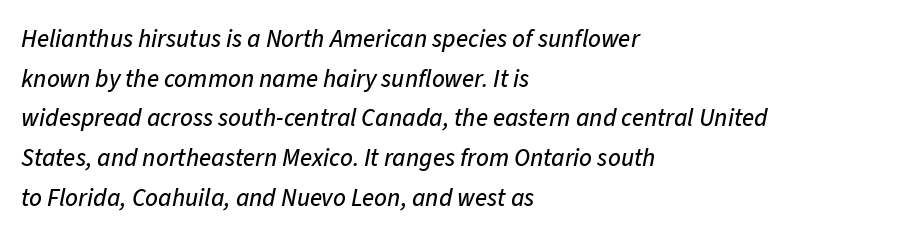
The image shows 25 px text type, italic (leaning right); set left-aligned, normal line spacing (1.59x), normal letter spacing, not underlined.
